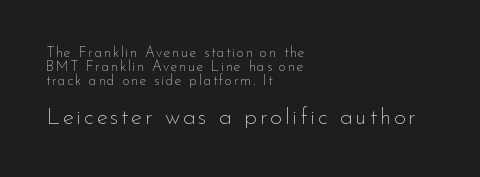
The image shows 23 px text type, upright; set left-aligned, tight line spacing (1.0x), not underlined; the second (bottom) block is 1.64x larger.
